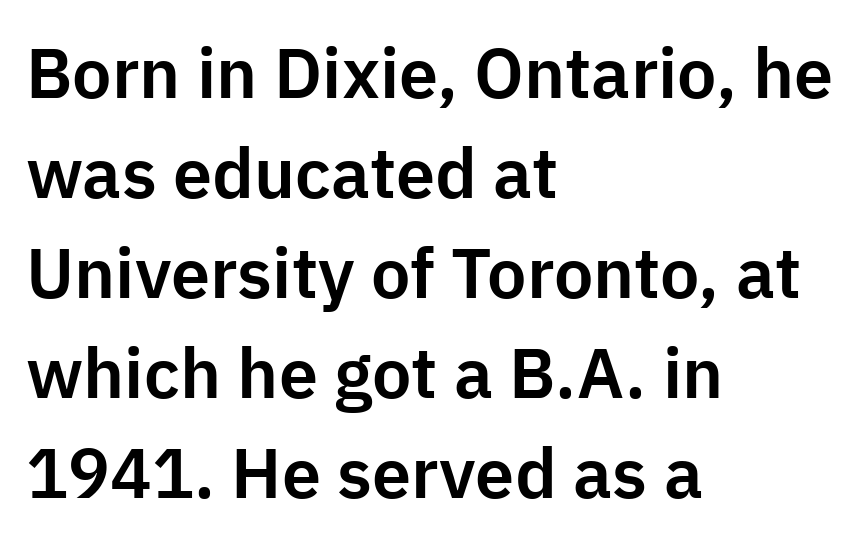
The image shows 70 px sans-serif type, upright; set left-aligned, normal line spacing (1.43x), normal letter spacing, not underlined; low stroke contrast and a medium x-height.
